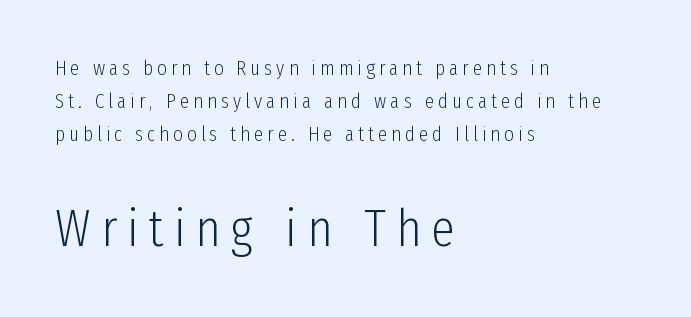
The image shows 53 px light, condensed sans-serif type, upright; set left-aligned, normal line spacing (1.57x), not underlined; the second (bottom) block is 2.52x larger; low stroke contrast and a medium x-height.
